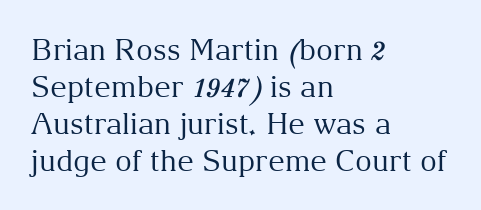
{"serif": "yes", "italic": "no", "bold": "no", "weight": "regular", "width": "normal", "stroke_contrast": "medium", "x_height": "medium", "monospaced": "no", "underline": "no", "align": "left", "line_spacing": "normal", "line_spacing_ratio": 1.28, "letter_spacing": "normal", "letter_spacing_em": 0.0, "glyph_px": 29}
